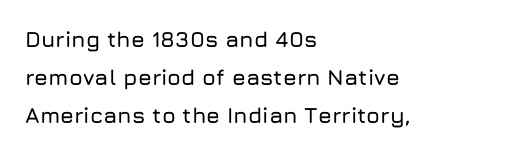
Letters rest on an invisible, unmarked baseline. Does the lettering tilt? It doesn't — this is upright. In CSS terms this would be text-align: left. The tracking reads as untouched default to a designer's eye.
